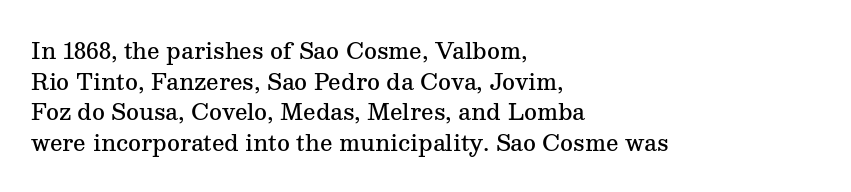
Q: Is the text bold? A: Semi-bold.
Q: Is the text italic (slanted)? A: No, it is upright.
Q: Is the text underlined? A: No.
Q: How is the paragraph aligned? A: Left-aligned.
Q: Is the spacing between letters normal or unusually wide? A: Normal.
Q: Is the spacing between lines tight, normal or loose? A: Normal.
